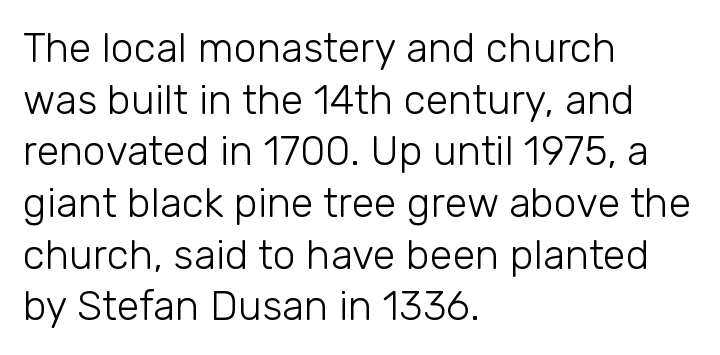
{"serif": "no", "italic": "no", "bold": "no", "weight": "light", "width": "normal", "stroke_contrast": "low", "x_height": "medium", "monospaced": "no", "underline": "no", "align": "left", "line_spacing": "normal", "line_spacing_ratio": 1.26, "letter_spacing": "normal", "letter_spacing_em": 0.0, "glyph_px": 41}
